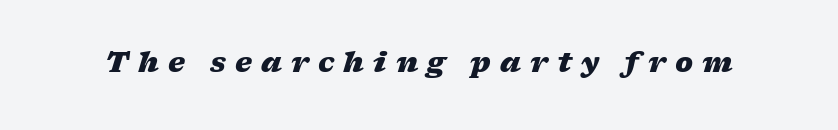
Q: Is the text bold? A: Yes.
Q: Is the text italic (slanted)? A: Yes, it leans right by about 17 degrees.
Q: Is the text underlined? A: No.
Q: Is the spacing between letters normal or unusually wide? A: Unusually wide.
